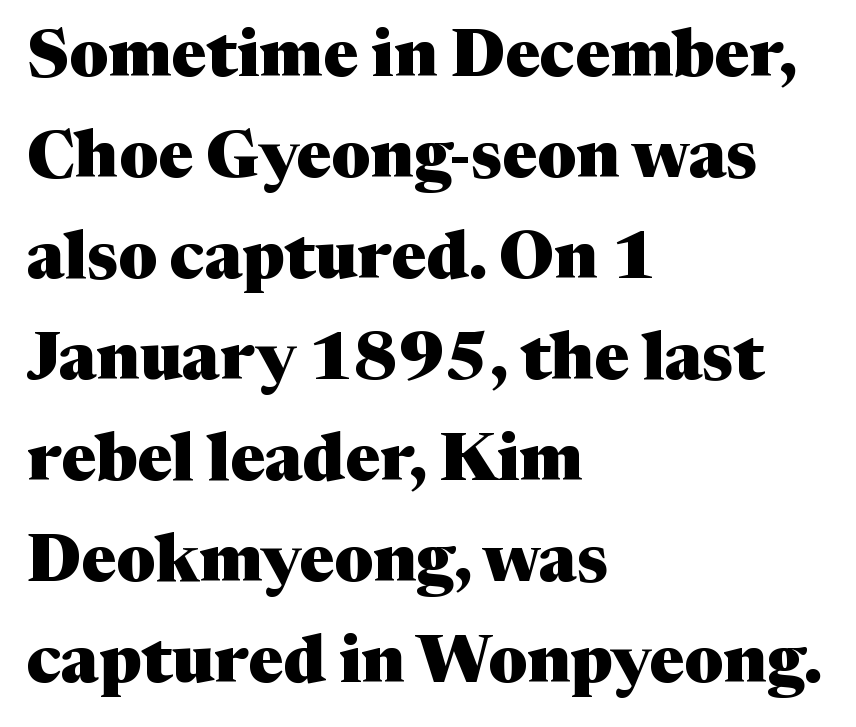
The image shows 66 px heavy serif type, upright; set left-aligned, normal line spacing (1.53x), normal letter spacing, not underlined; medium stroke contrast and a medium x-height.
